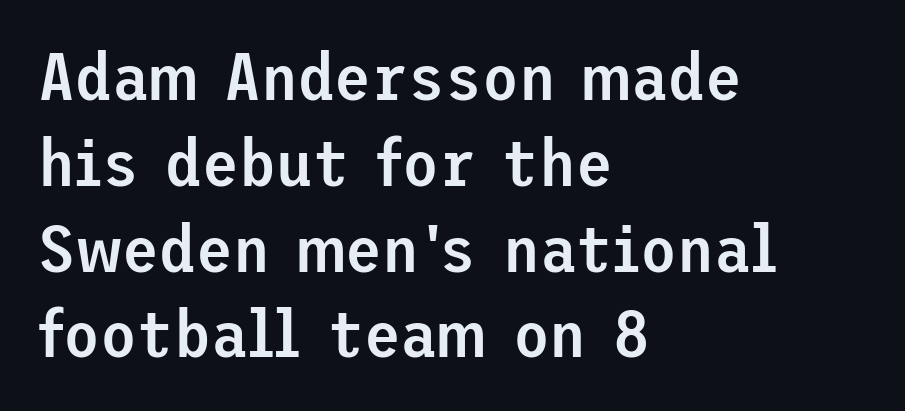
Q: Is the text bold? A: Semi-bold.
Q: Is the text italic (slanted)? A: No, it is upright.
Q: Is the typeface a serif or a sans-serif typeface? A: Sans-serif.
Q: Is the text underlined? A: No.
Q: How is the paragraph aligned? A: Left-aligned.
Q: Is the spacing between letters normal or unusually wide? A: Normal.
Q: Is the spacing between lines tight, normal or loose? A: Normal.
Q: Width (condensed, normal, or wide)? A: Normal.
Q: Stroke contrast? A: Low.
Q: x-height? A: Medium.
